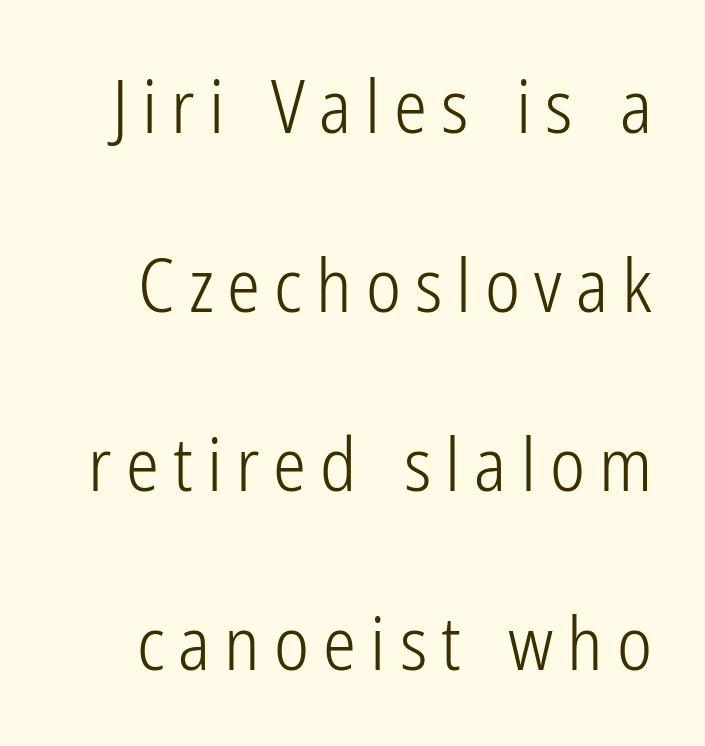
Proportional: the letters do not fall into vertical columns. Compared with typical paragraphs, the rows here are farther apart. This rendering features lettering with no underline. Italic: no, the glyphs are upright roman. Each letter's strokes conclude bluntly, with no projecting serifs.
